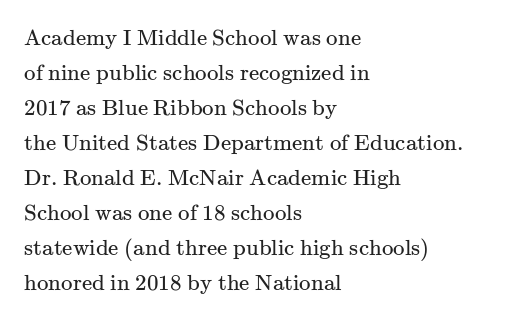
The image shows 23 px text type, upright; set left-aligned, normal line spacing (1.52x), normal letter spacing, not underlined.
